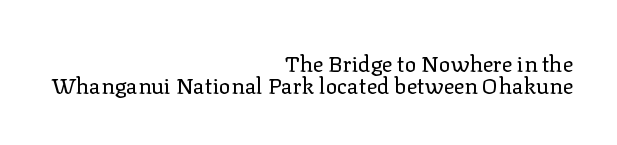
The image shows 22 px text type, upright; set right-aligned, tight line spacing (0.99x), normal letter spacing, not underlined.
